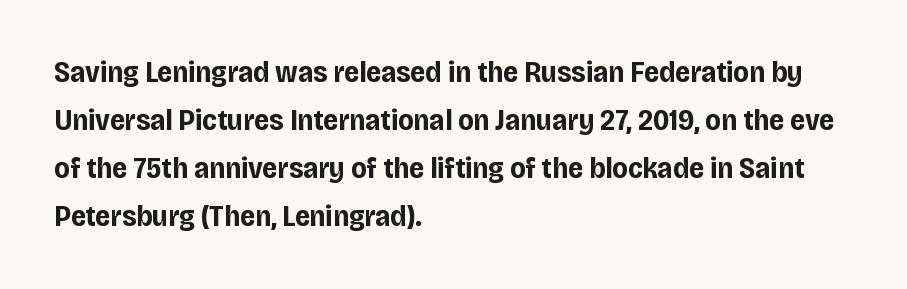
These words are printed bold, with thick strokes throughout. Character widths vary here, with narrow letters taking less room than wide ones. Type without underlining. Summary of vertical rhythm: regular, with standard interline spacing.
